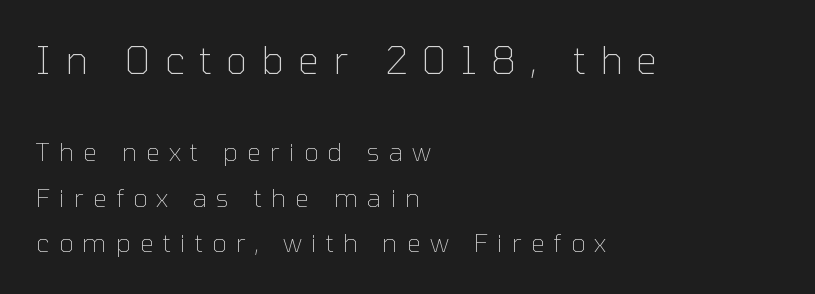
The image shows 38 px thin sans-serif type, upright; set left-aligned, line spacing 1.83x, unusually wide letter spacing (+0.37 em), not underlined; the first (top) block is 1.52x larger; low stroke contrast and a medium x-height.
